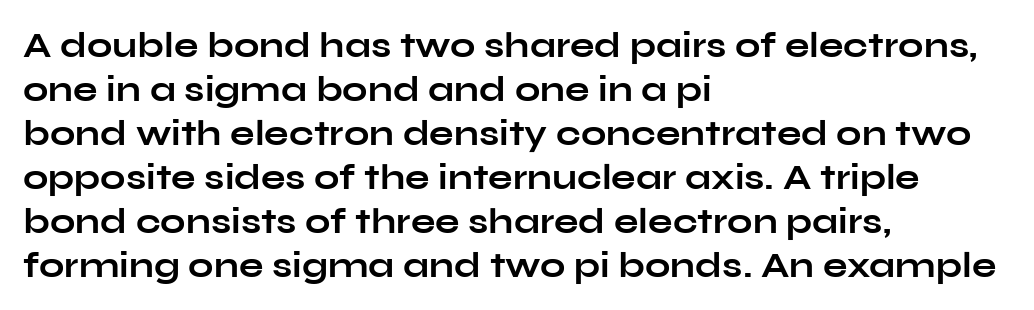
Q: Is the text bold? A: Yes.
Q: Is the text italic (slanted)? A: No, it is upright.
Q: Is the typeface a serif or a sans-serif typeface? A: Sans-serif.
Q: Is the text underlined? A: No.
Q: How is the paragraph aligned? A: Left-aligned.
Q: Is the spacing between letters normal or unusually wide? A: Normal.
Q: Width (condensed, normal, or wide)? A: Wide.
Q: Stroke contrast? A: Low.
Q: x-height? A: Medium.
Q: Monospaced? A: No.
